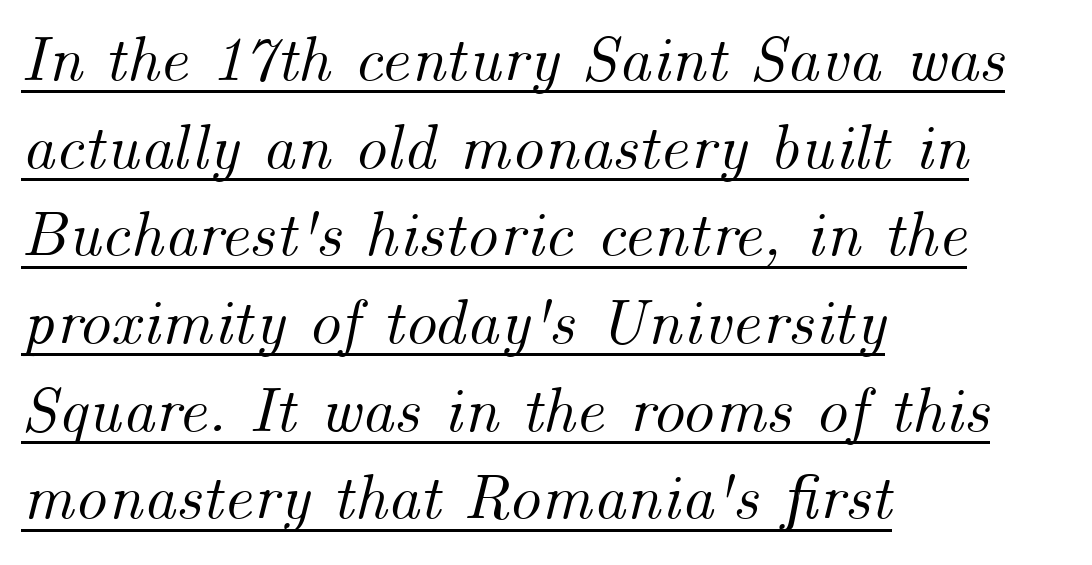
The image shows 64 px text type, italic (leaning right); set left-aligned, normal line spacing (1.37x), normal letter spacing, underlined; medium stroke contrast and a small x-height.
